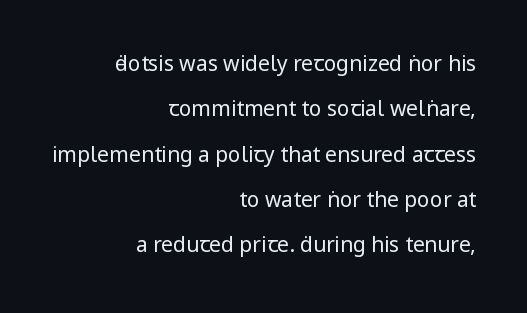
{"italic": "no", "bold": "no", "underline": "no", "align": "right", "line_spacing": "loose", "line_spacing_ratio": 2.16, "letter_spacing": "normal", "letter_spacing_em": 0.0, "glyph_px": 21}
